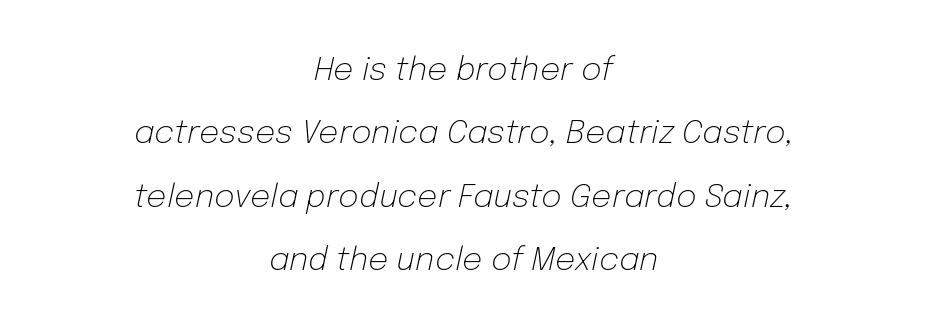
The image shows 32 px light type, italic (leaning right); set centered, loose line spacing (1.98x), normal letter spacing, not underlined; low stroke contrast and a medium x-height.
